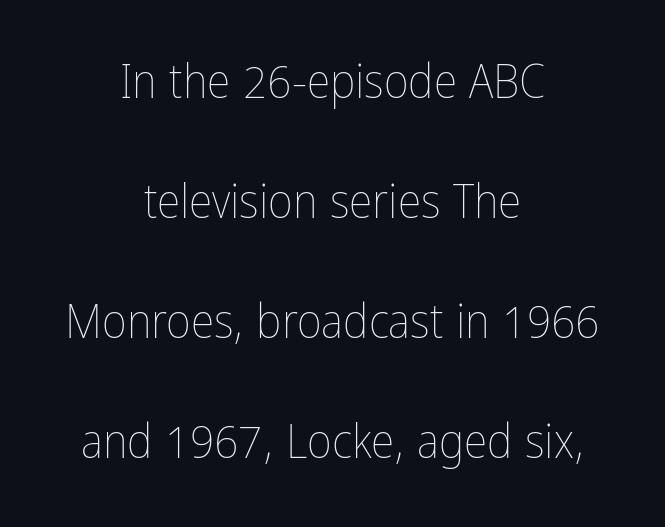
Nobody drew a line under any word here. A quiet, ordinary-to-light weight characterises the typeface. Quick note: interline space is abundant. The face used here is proportionally spaced, like ordinary book or web type. Italic: no, the glyphs are upright roman.
